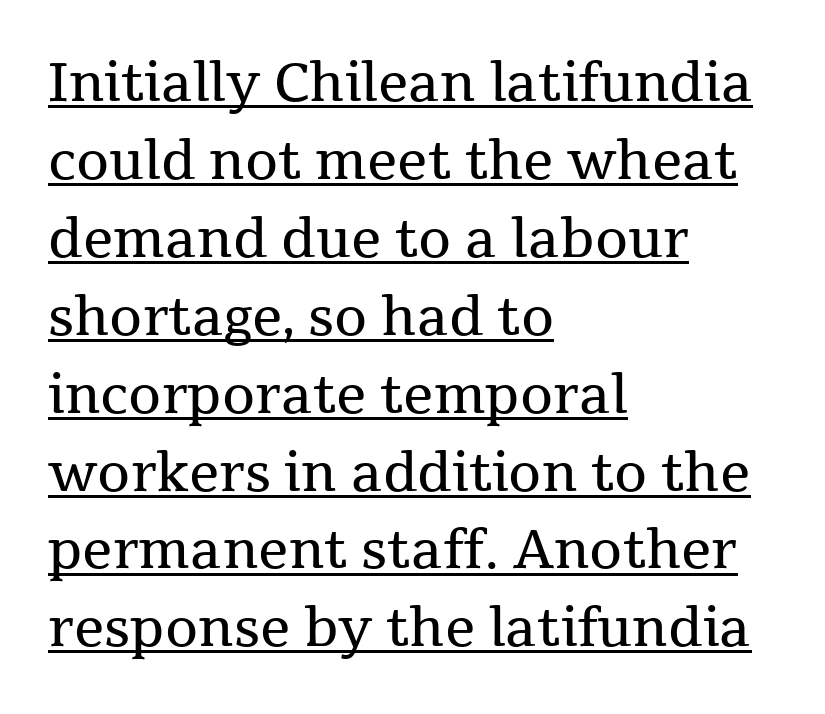
Q: Is the text bold? A: No.
Q: Is the text italic (slanted)? A: No, it is upright.
Q: Is the typeface a serif or a sans-serif typeface? A: Serif.
Q: Is the text underlined? A: Yes.
Q: How is the paragraph aligned? A: Left-aligned.
Q: Is the spacing between letters normal or unusually wide? A: Normal.
Q: Is the spacing between lines tight, normal or loose? A: Normal.
Q: Width (condensed, normal, or wide)? A: Normal.
Q: Stroke contrast? A: Medium.
Q: x-height? A: Medium.
Q: Monospaced? A: No.
